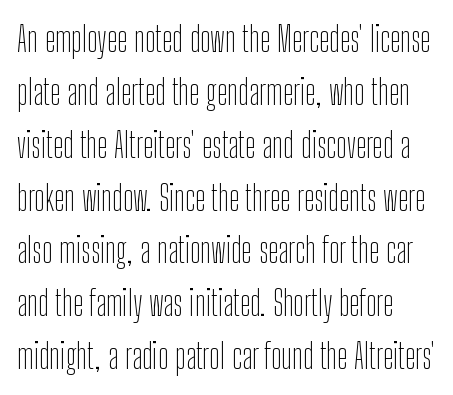
Leading matches the norm, producing a regular column. The rendering anchors every line to the left-hand side. Upright lettering throughout. Is this a fixed-width face? No — the glyphs have proportional, varying widths. The gaps between neighbouring characters are ordinary and unremarkable. What kind of face is this? One without serifs — a sans.
